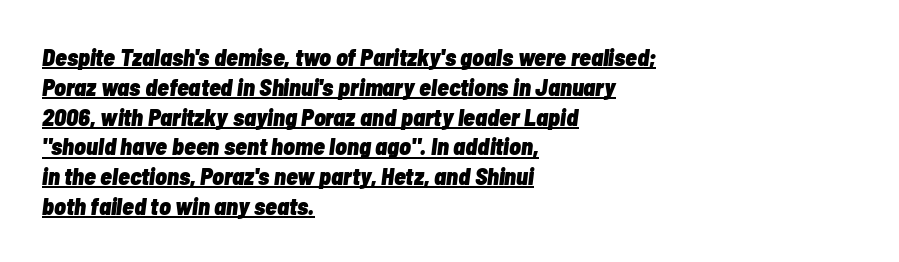
{"italic": "yes", "lean": "right", "slant_degrees": 7, "bold": "yes", "underline": "yes", "align": "left", "line_spacing_ratio": 1.24, "letter_spacing": "normal", "letter_spacing_em": 0.0, "glyph_px": 24}
